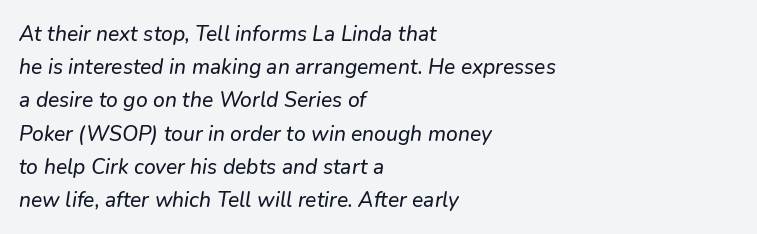
Line starts are locked; line ends wander. Descender tails drop into unmarked territory. This sample uses plain, unmodified letter spacing. Vertically, the passage feels balanced, rows spaced as you'd expect. Does the lettering tilt? It does — this is italic.
